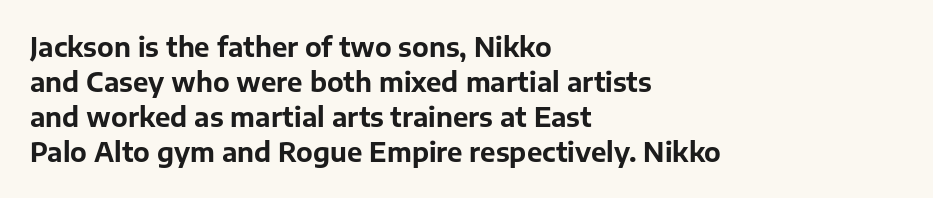
{"italic": "no", "bold": "yes", "underline": "no", "align": "left", "line_spacing": "normal", "line_spacing_ratio": 1.34, "letter_spacing": "normal", "letter_spacing_em": 0.0, "glyph_px": 26}
